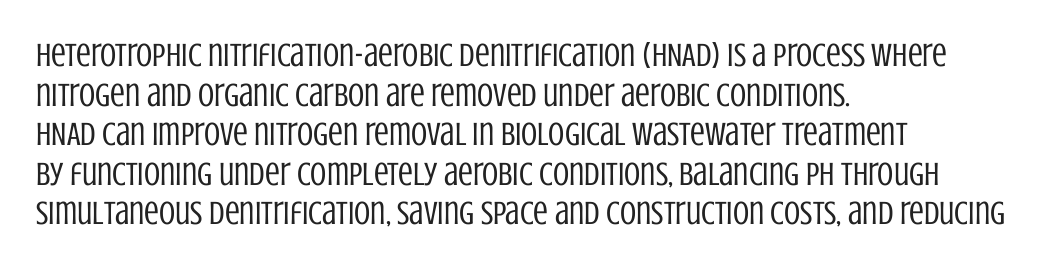
Note the varied advance widths — an 'i' is clearly narrower than an 'm'. The type sits square on the baseline with zero lean. Just letters on the line, the space beneath them empty. These lines are set flush left with a ragged right edge. The typeface has the unassuming heft of standard copy or less.
